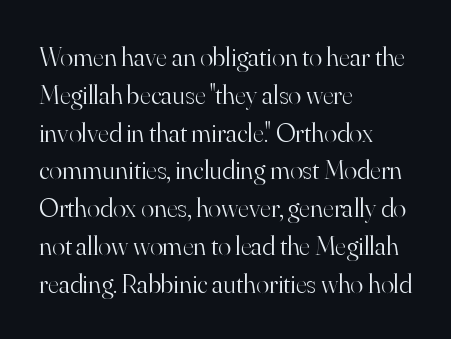
The image shows 27 px text type, upright; set left-aligned, normal line spacing (1.4x), normal letter spacing, not underlined.
